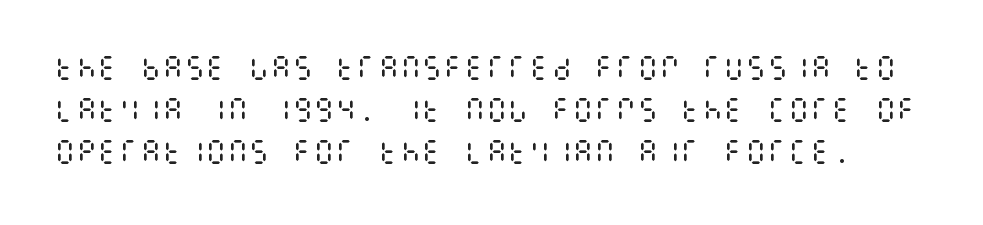
Q: Is the text bold? A: No.
Q: Is the text italic (slanted)? A: No, it is upright.
Q: Is the text underlined? A: No.
Q: Is the spacing between letters normal or unusually wide? A: Normal.
Q: Is the spacing between lines tight, normal or loose? A: Normal.
